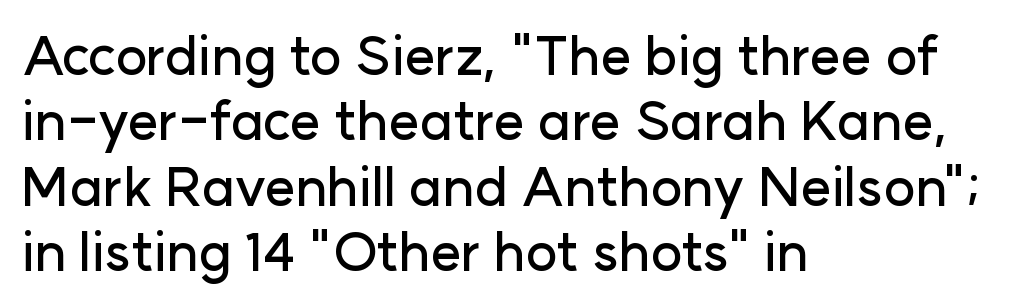
Proportional: the letters do not fall into vertical columns. Every row of glyphs begins at an identical x-position on the left. The face used here is rendered with its standard letterfit. The glyphs are unaccompanied by any horizontal stroke below them. The text was rendered using a sans face with plain stroke endings.
